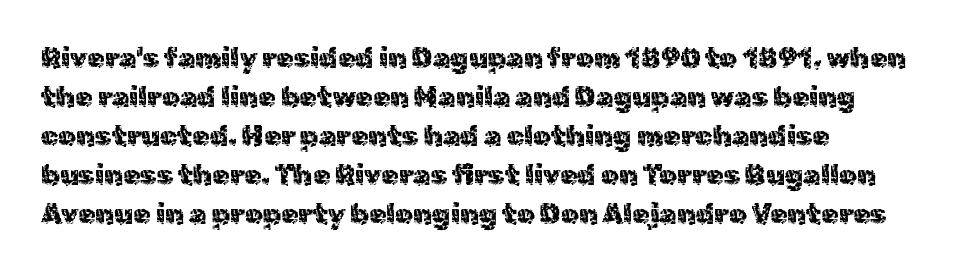
The image shows 28 px sans-serif type, upright; set left-aligned, normal line spacing (1.39x), normal letter spacing, not underlined; a medium x-height.
